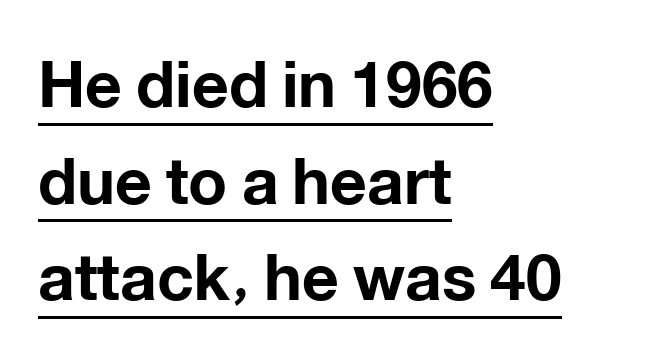
{"serif": "no", "italic": "no", "bold": "yes", "weight": "bold", "width": "normal", "stroke_contrast": "low", "x_height": "medium", "monospaced": "no", "underline": "yes", "align": "left", "line_spacing": "normal", "line_spacing_ratio": 1.51, "letter_spacing": "normal", "letter_spacing_em": 0.0, "glyph_px": 64}
